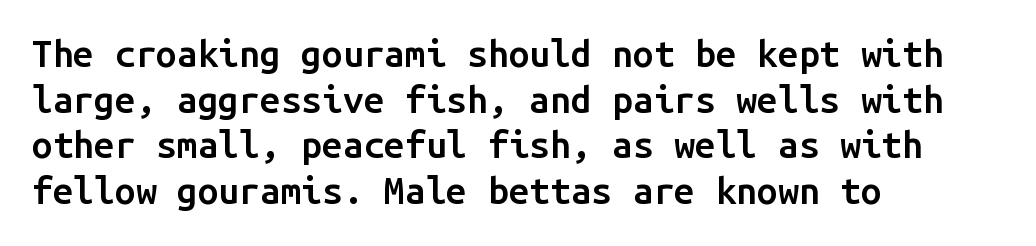
Rule under the text: the space is simply empty. Think of a typewriter: that constant character pitch is what you see here. This is roman type, the default non-slanted kind. This is sans-serif lettering, the kind often seen on screens and signage. Does the copy run flush right? No — it runs flush left.
